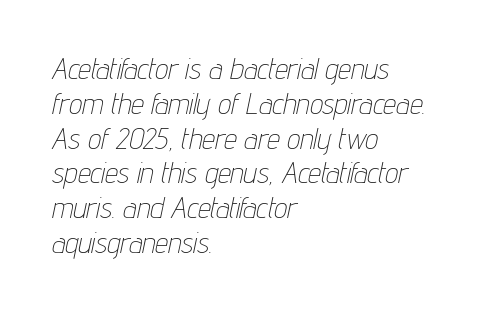
Honestly, the letter spacing is just normal — you wouldn't notice it. The whole block is typeset with a tilt. No letter is thick-stroked: the sample isn't bold. Type without underlining. The compositor pushed each line to the left boundary.
